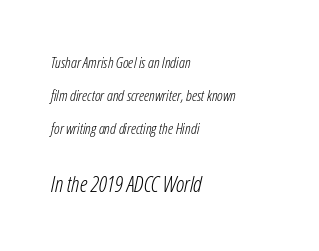
Q: Is the text bold? A: No.
Q: Is the text italic (slanted)? A: Yes, it leans right by about 12 degrees.
Q: Is the text underlined? A: No.
Q: How is the paragraph aligned? A: Left-aligned.
Q: Is the spacing between letters normal or unusually wide? A: Normal.
Q: Is the spacing between lines tight, normal or loose? A: Loose.
Q: Which block of text is set in a larger size, the first (top) or the second (bottom)? A: The second (bottom) one.
